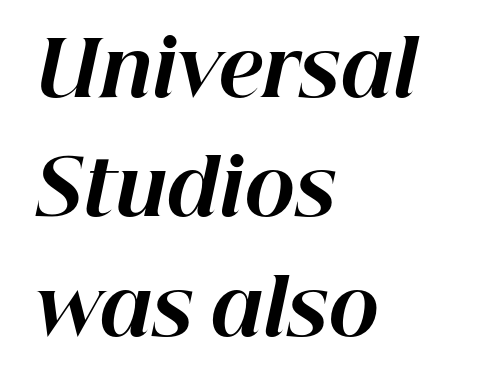
{"italic": "yes", "lean": "right", "slant_degrees": 12, "bold": "yes", "weight": "bold", "width": "normal", "stroke_contrast": "high", "x_height": "medium", "monospaced": "no", "underline": "no", "align": "left", "line_spacing": "normal", "line_spacing_ratio": 1.57, "letter_spacing": "normal", "letter_spacing_em": 0.0, "glyph_px": 76}
